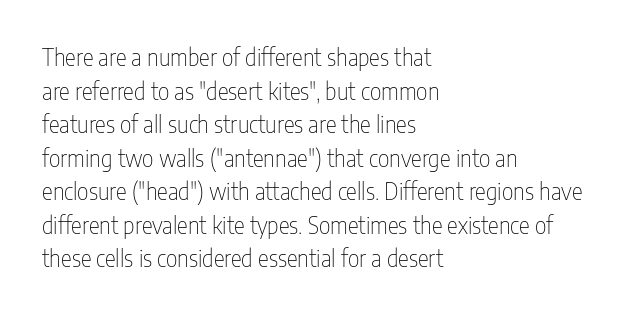
Q: Is the text bold? A: No.
Q: Is the text italic (slanted)? A: No, it is upright.
Q: Is the text underlined? A: No.
Q: How is the paragraph aligned? A: Left-aligned.
Q: Is the spacing between letters normal or unusually wide? A: Normal.
Q: Is the spacing between lines tight, normal or loose? A: Normal.
